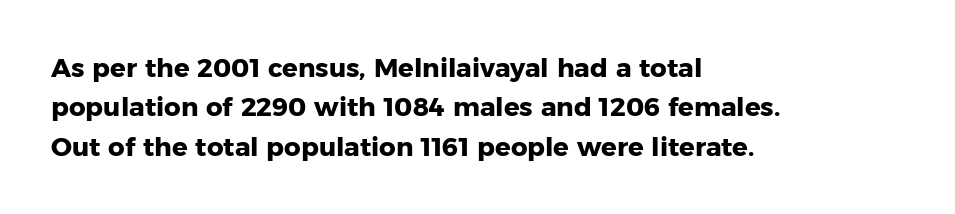
The image shows 26 px bold type, upright; set left-aligned, normal line spacing (1.51x), normal letter spacing, not underlined.
